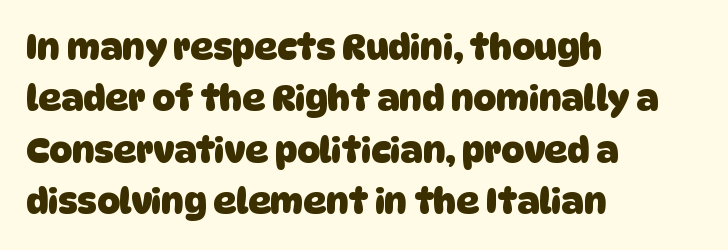
{"serif": "no", "bold": "yes", "weight": "heavy", "width": "normal", "stroke_contrast": "low", "x_height": "large", "monospaced": "no", "underline": "no", "align": "left", "line_spacing": "normal", "line_spacing_ratio": 1.47, "letter_spacing": "normal", "letter_spacing_em": 0.0, "glyph_px": 35}
